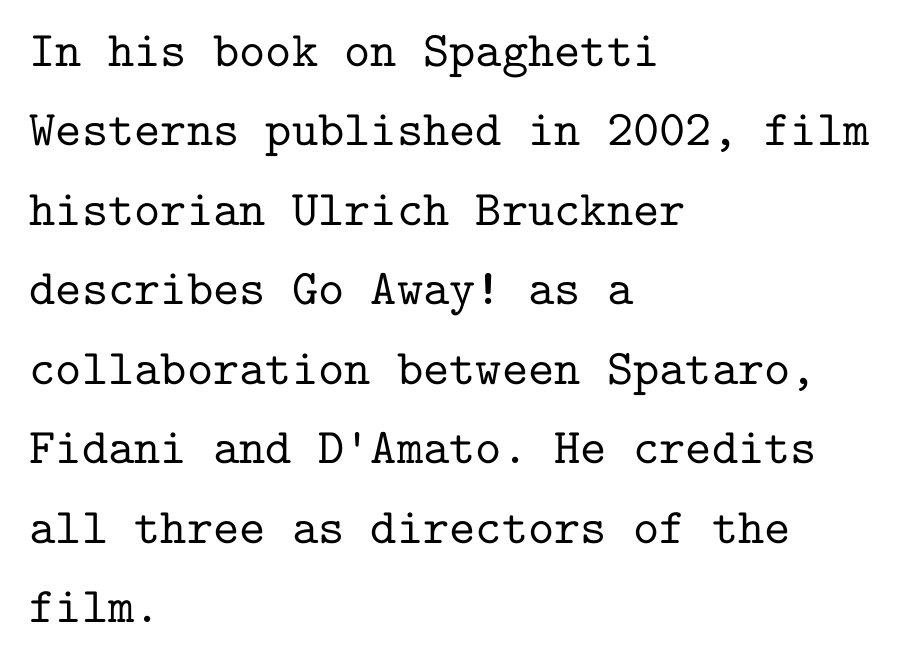
The image shows 50 px serif type, upright, monospaced; set left-aligned, normal line spacing (1.59x), normal letter spacing, not underlined; low stroke contrast and a medium x-height.
